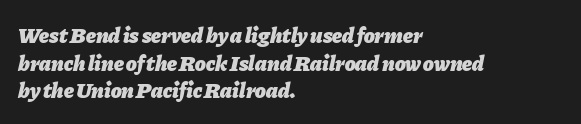
Q: Is the text bold? A: Yes.
Q: Is the text italic (slanted)? A: Yes, it leans right by about 11 degrees.
Q: Is the text underlined? A: No.
Q: How is the paragraph aligned? A: Left-aligned.
Q: Is the spacing between letters normal or unusually wide? A: Normal.
Q: Is the spacing between lines tight, normal or loose? A: Normal.
